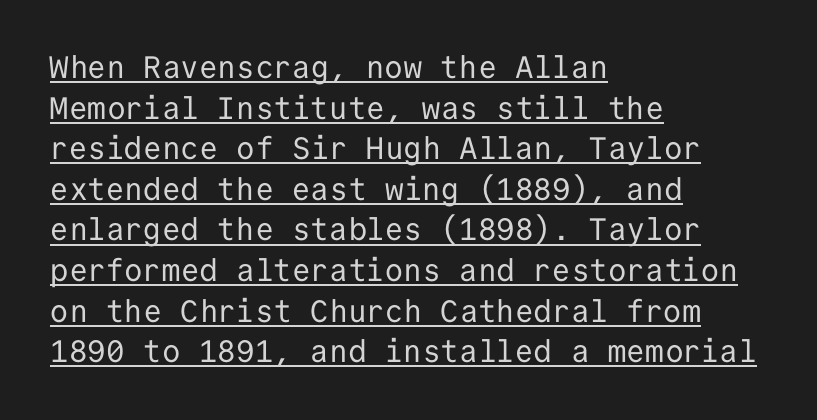
Each new line begins a customary step beneath the previous one. Looks like terminal output: every glyph gets an equal slot. Nothing heavy about these letters — not bold at all. In terms of posture, this sample is upright.
